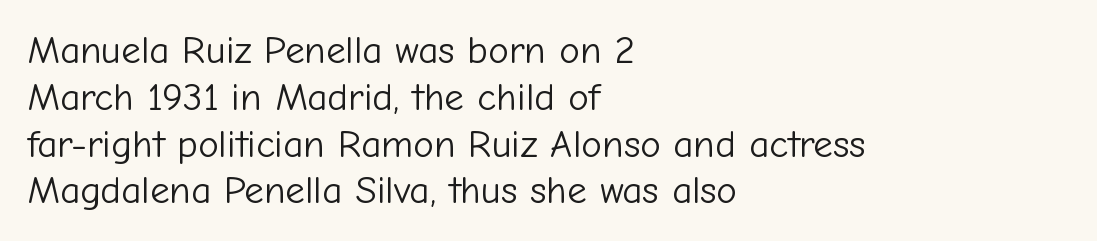
A roman cut, with each character standing at attention. Serif or sans? Sans — the stroke terminals are bare. The weight would be labelled regular, book, light, or lighter still. The baseline area is clear.
